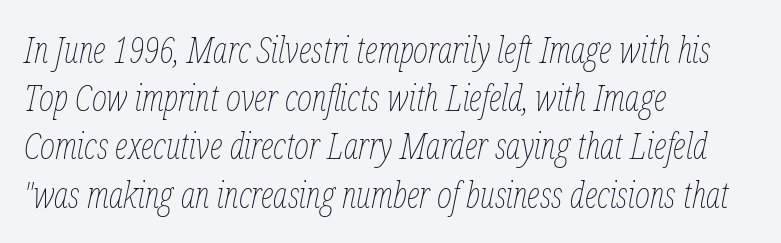
This is oblique type, the kind used for emphasis or titles. This reads as an unemphasized weight, regular at the heaviest. This sample has the flowing, uneven cadence of proportional lettering. The gap between lines stays unmarked. Characters follow at the spacing the type designer built in. If you drew a ruler down the left edge, every line would touch it.
